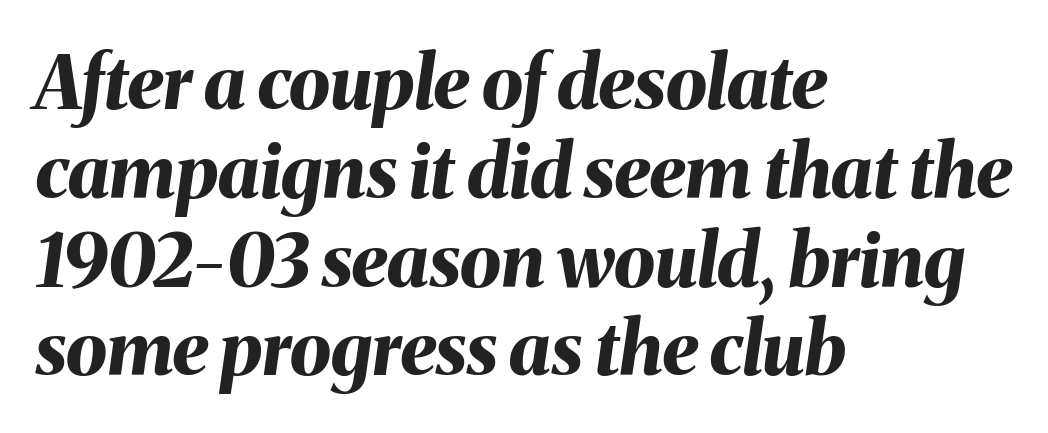
The image shows 74 px bold type, italic (leaning right); set left-aligned, line spacing 1.2x, normal letter spacing, not underlined; medium stroke contrast and a medium x-height.
